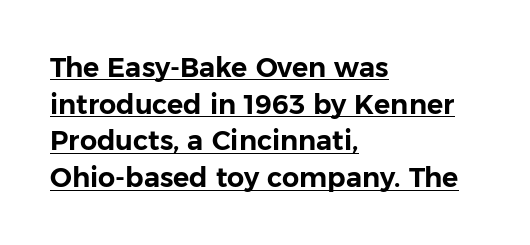
Q: Is the text italic (slanted)? A: No, it is upright.
Q: Is the text underlined? A: Yes.
Q: How is the paragraph aligned? A: Left-aligned.
Q: Is the spacing between letters normal or unusually wide? A: Normal.
Q: Is the spacing between lines tight, normal or loose? A: Normal.
